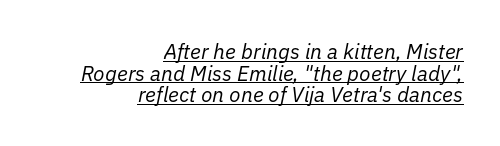
{"italic": "yes", "lean": "right", "slant_degrees": 11, "bold": "no", "underline": "yes", "align": "right", "line_spacing": "tight", "line_spacing_ratio": 1.03, "letter_spacing": "normal", "letter_spacing_em": 0.0, "glyph_px": 21}
